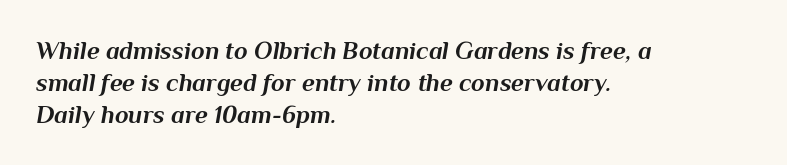
{"italic": "yes", "lean": "right", "slant_degrees": 10, "bold": "yes", "underline": "no", "align": "left", "line_spacing": "normal", "line_spacing_ratio": 1.28, "letter_spacing": "normal", "letter_spacing_em": 0.0, "glyph_px": 25}
